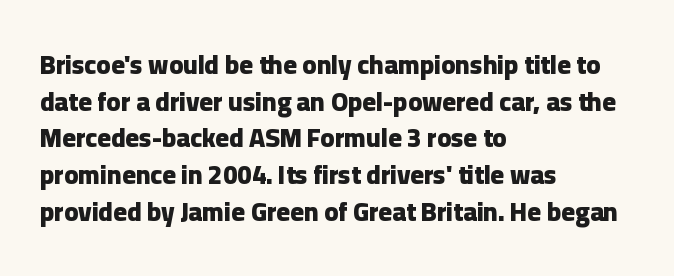
Q: Is the text bold? A: Yes.
Q: Is the text italic (slanted)? A: No, it is upright.
Q: Is the text underlined? A: No.
Q: How is the paragraph aligned? A: Left-aligned.
Q: Is the spacing between letters normal or unusually wide? A: Normal.
Q: Is the spacing between lines tight, normal or loose? A: Normal.
